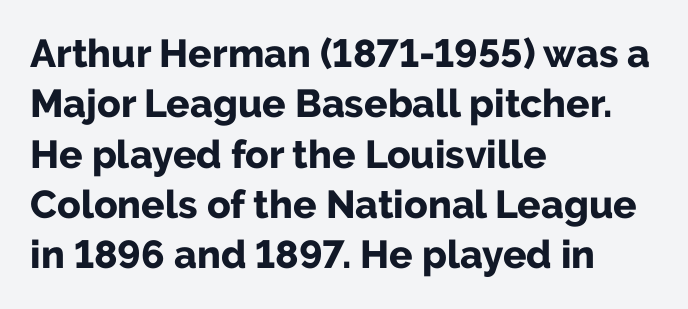
The words here are not underlined. In terms of leading, this rendering sits right in the middle. Nope, no serifs anywhere on these letters. The line texture is even and compact thanks to regular tracking. Typesetter's note: full bold, strokes at maximum text heaviness.
